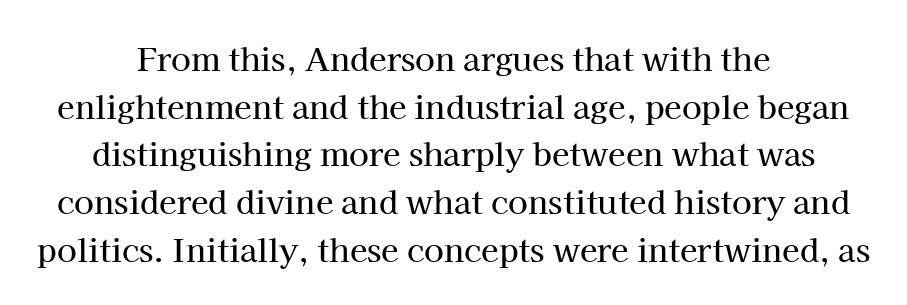
Nobody touched the tracking dial on this one. The passage shown is typed in a proportional face where columns would drift. Honestly, the row spacing looks completely unremarkable. This sample is center-justified, so both line endings float freely. The strip under each line holds only bare page. The specimen reads as upright at a glance.
